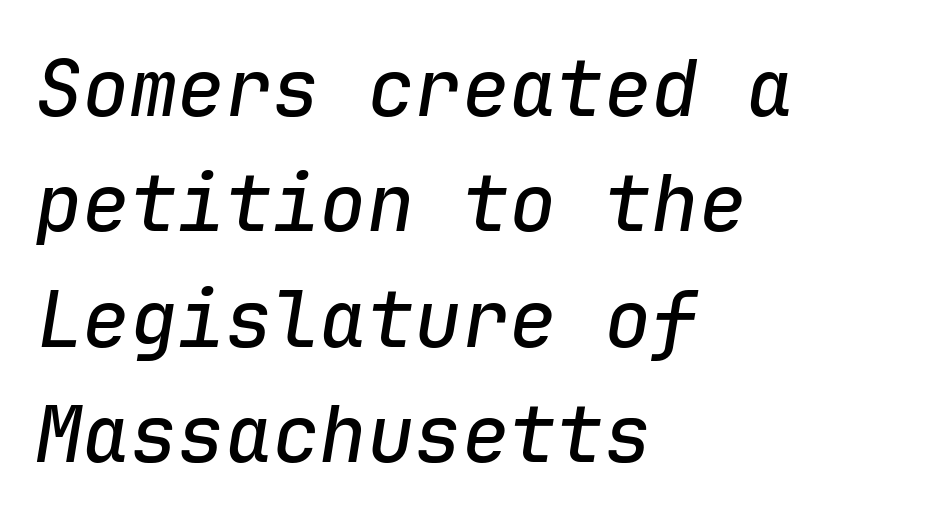
Tracking here is standard; glyphs follow each other at the usual distance. The lines sit at an ordinary, default distance from one another. Casual observation: everything's shoved over to the left. Here the designer chose a console-style face with uniform glyph widths. The passage shown is not underscored anywhere. The rendering applies a slant to the glyphs.
